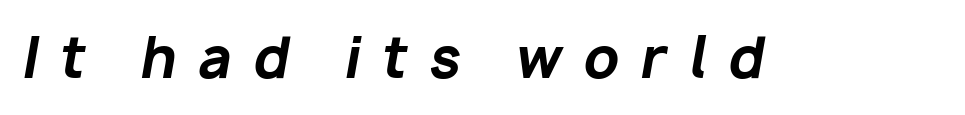
Each row of text sits above clean, open space. These lines are rendered in a variable-pitch font. This rendering widens character spacing well past its baseline value. Does the weight exceed regular? Yes, all the way to bold.
